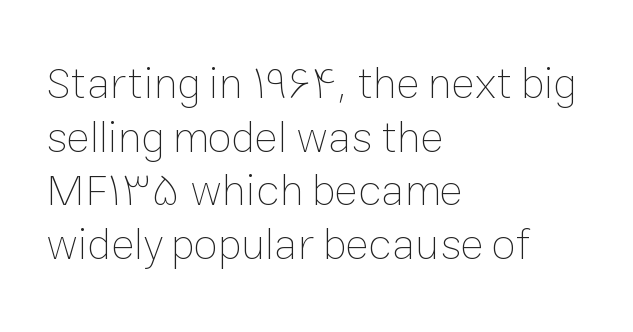
All the whitespace from short lines collects on the right. Anything drawn beneath the words? Only blank space. The letterforms sit shoulder to shoulder at normal distance. The face used here is proportionally spaced, like ordinary book or web type. Every character sits straight up, as roman type does. Compared with a typical body face, this is equally light or lighter still.
